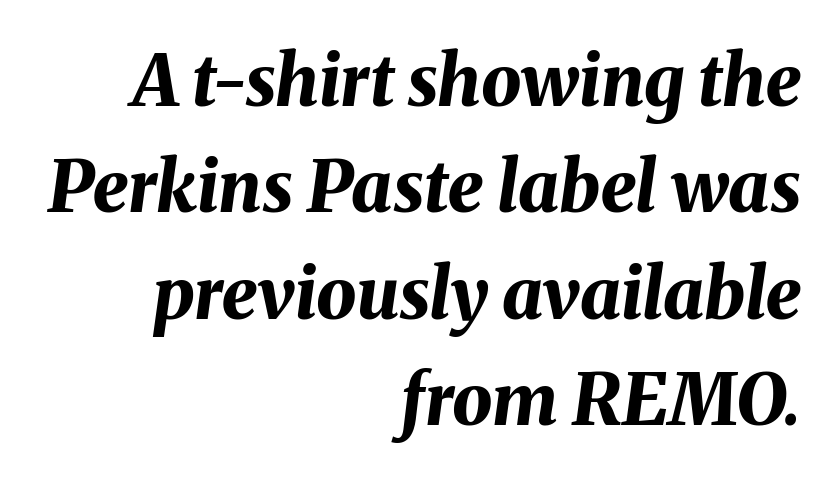
The lines in this sample share a right terminus and differ only in where they begin. Honestly, the letter spacing is just normal — you wouldn't notice it. These lines sit exactly where default settings would place them. The passage shown leans; its letterforms are oblique. The specimen omits any rule beneath the text block's lines. Think of a printed novel: that variable character pitch is what you see here.
